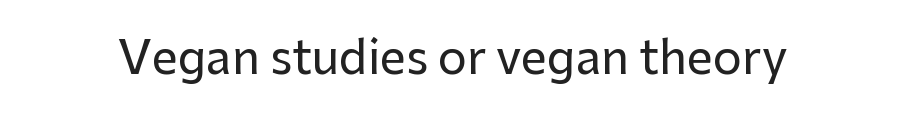
Nope, not italic — everything's standing straight. There is no visible air inserted between adjacent glyphs. A typesetter would label this face a sans. This rendering features lettering with no underline.
